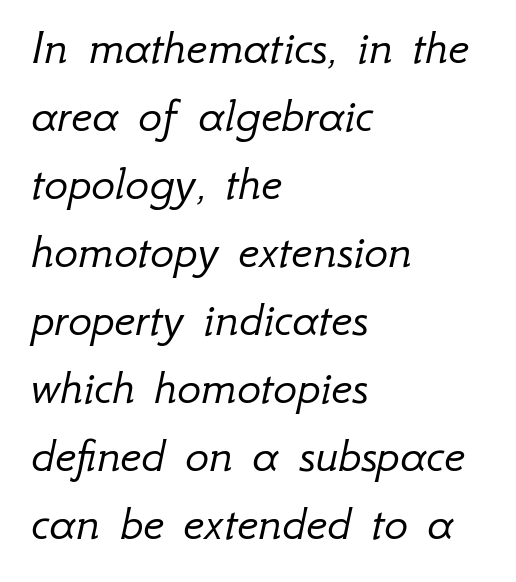
Note the varied advance widths — an 'i' is clearly narrower than an 'm'. Underline: absent. Every row of glyphs begins at an identical x-position on the left. Nobody touched the tracking dial on this one. The letters look calm and open, with moderate or lighter stems.
